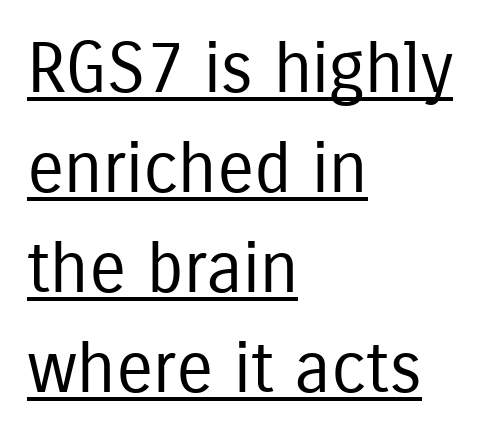
The image shows 70 px regular-weight, condensed sans-serif type, upright; set left-aligned, normal line spacing (1.43x), normal letter spacing, underlined; low stroke contrast and a medium x-height.
